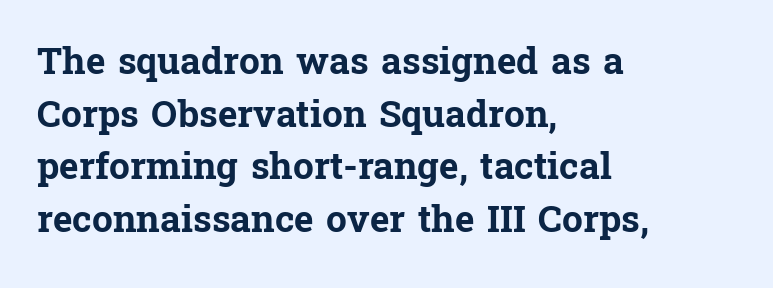
The image shows 37 px bold serif type, upright; set left-aligned, normal line spacing (1.42x), normal letter spacing, not underlined; low stroke contrast and a medium x-height.
